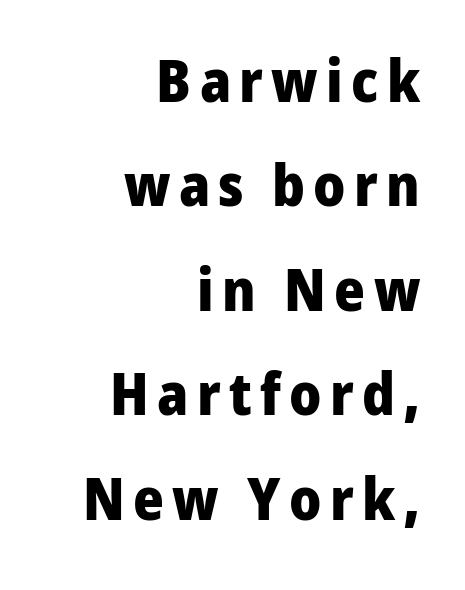
Q: Is the text bold? A: Yes.
Q: Is the text italic (slanted)? A: No, it is upright.
Q: Is the typeface a serif or a sans-serif typeface? A: Sans-serif.
Q: Is the text underlined? A: No.
Q: How is the paragraph aligned? A: Right-aligned.
Q: Width (condensed, normal, or wide)? A: Normal.
Q: Stroke contrast? A: Low.
Q: x-height? A: Medium.
Q: Monospaced? A: No.
